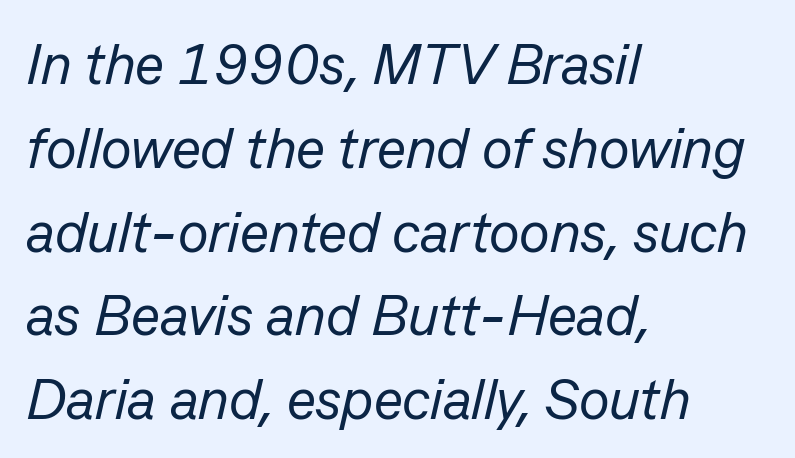
Note the varied advance widths — an 'i' is clearly narrower than an 'm'. Glyph-to-glyph distance matches everyday printed text. Successive baselines arrive at the customary interval. The paragraph has a hard left edge and a soft right edge.
